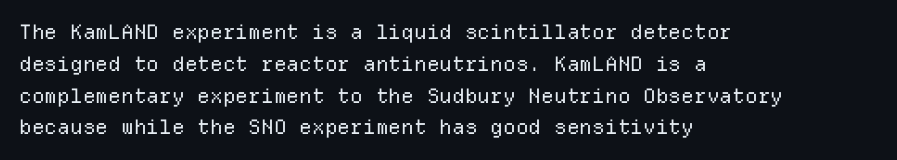
{"italic": "no", "bold": "no", "underline": "no", "align": "left", "line_spacing": "normal", "line_spacing_ratio": 1.59, "letter_spacing": "normal", "letter_spacing_em": 0.0, "glyph_px": 20}
